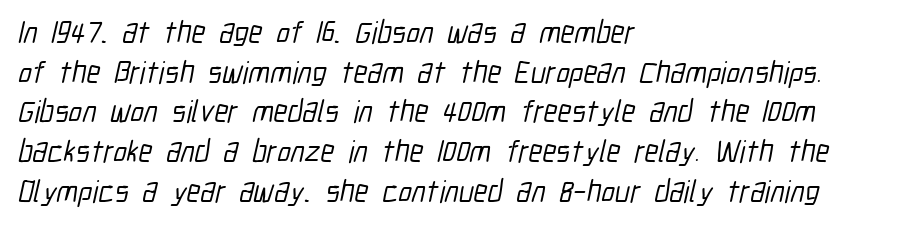
Q: Is the typeface a serif or a sans-serif typeface? A: Sans-serif.
Q: Is the text underlined? A: No.
Q: How is the paragraph aligned? A: Left-aligned.
Q: Is the spacing between letters normal or unusually wide? A: Normal.
Q: Is the spacing between lines tight, normal or loose? A: Normal.
Q: Width (condensed, normal, or wide)? A: Condensed.
Q: Stroke contrast? A: Low.
Q: x-height? A: Medium.
Q: Monospaced? A: No.
